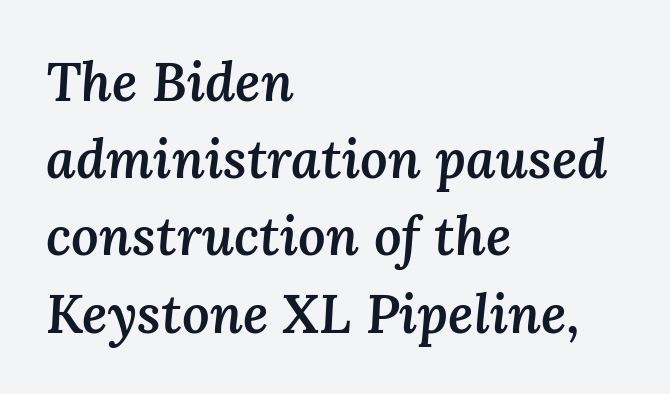
Q: Is the text bold? A: Semi-bold.
Q: Is the text italic (slanted)? A: Yes, it leans right by about 3 degrees.
Q: Is the text underlined? A: No.
Q: How is the paragraph aligned? A: Left-aligned.
Q: Is the spacing between letters normal or unusually wide? A: Normal.
Q: Is the spacing between lines tight, normal or loose? A: Normal.
Q: Width (condensed, normal, or wide)? A: Normal.
Q: Stroke contrast? A: Medium.
Q: x-height? A: Medium.
Q: Monospaced? A: No.
